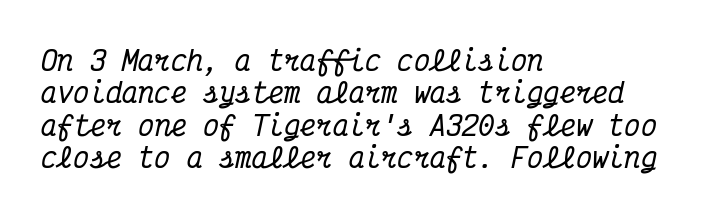
{"italic": "yes", "lean": "right", "slant_degrees": 12, "underline": "no", "align": "left", "line_spacing_ratio": 1.2, "letter_spacing": "normal", "letter_spacing_em": 0.0, "glyph_px": 27}
